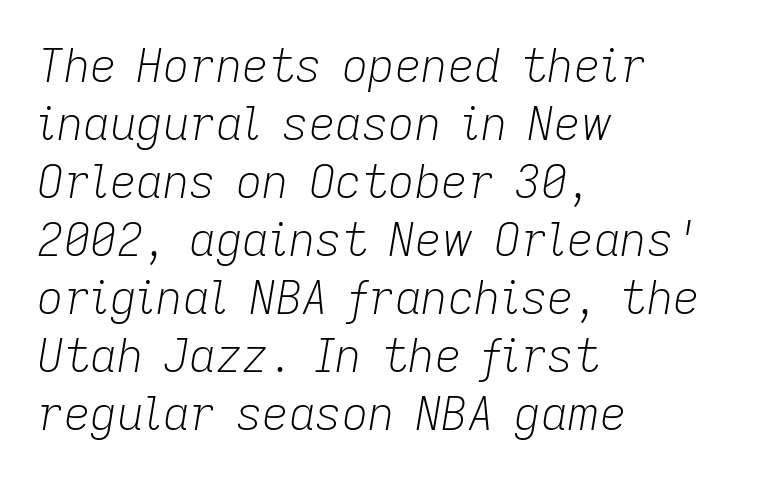
Q: Is the text bold? A: No.
Q: Is the text italic (slanted)? A: Yes, it leans right by about 9 degrees.
Q: Is the text underlined? A: No.
Q: How is the paragraph aligned? A: Left-aligned.
Q: Is the spacing between letters normal or unusually wide? A: Normal.
Q: Is the spacing between lines tight, normal or loose? A: Normal.
Q: Width (condensed, normal, or wide)? A: Normal.
Q: Stroke contrast? A: Low.
Q: x-height? A: Medium.
Q: Monospaced? A: No.
